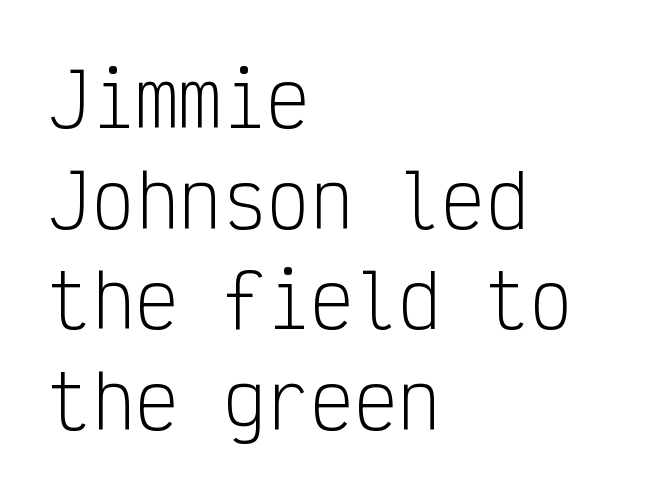
Q: Is the text bold? A: No.
Q: Is the text italic (slanted)? A: No, it is upright.
Q: Is the typeface a serif or a sans-serif typeface? A: Sans-serif.
Q: Is the text underlined? A: No.
Q: How is the paragraph aligned? A: Left-aligned.
Q: Is the spacing between letters normal or unusually wide? A: Normal.
Q: Is the spacing between lines tight, normal or loose? A: Normal.
Q: Width (condensed, normal, or wide)? A: Condensed.
Q: Stroke contrast? A: Low.
Q: x-height? A: Medium.
Q: Monospaced? A: Yes.
